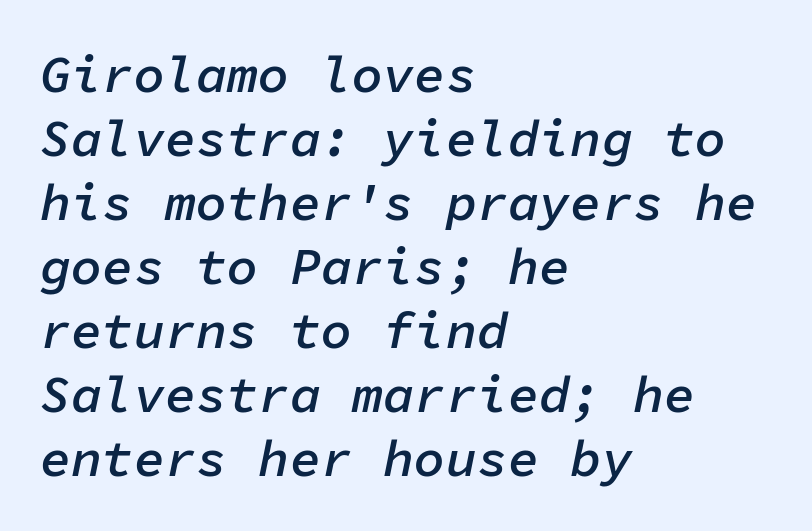
{"italic": "yes", "lean": "right", "slant_degrees": 11, "bold": "semi", "weight": "semibold", "width": "normal", "stroke_contrast": "low", "x_height": "medium", "monospaced": "yes", "underline": "no", "align": "left", "line_spacing_ratio": 1.23, "letter_spacing": "normal", "letter_spacing_em": 0.0, "glyph_px": 52}
